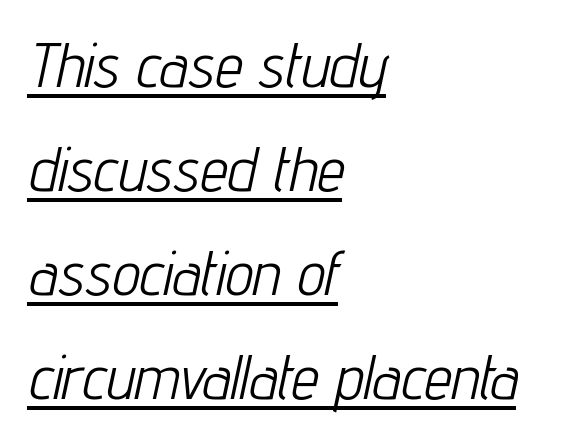
Summary of vertical rhythm: regular, with standard interline spacing. Character widths vary here, with narrow letters taking less room than wide ones. The specimen includes a rule beneath the text block's lines. These lines were composed using italics.
